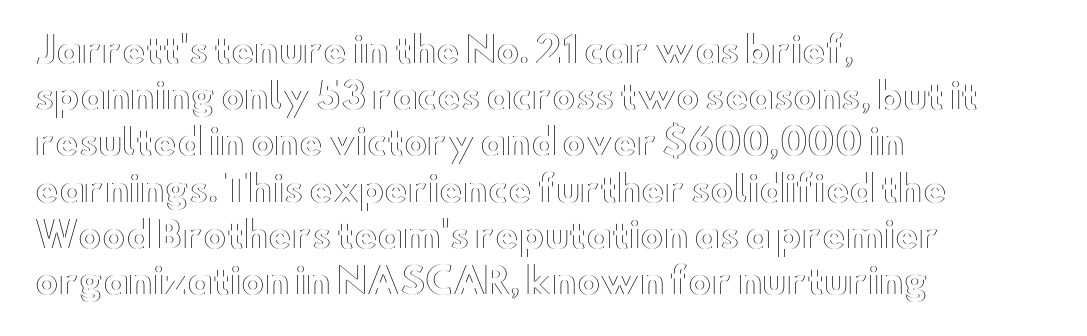
{"italic": "no", "width": "wide", "x_height": "small", "monospaced": "no", "underline": "no", "align": "left", "line_spacing": "normal", "line_spacing_ratio": 1.32, "letter_spacing": "normal", "letter_spacing_em": 0.0, "glyph_px": 35}
